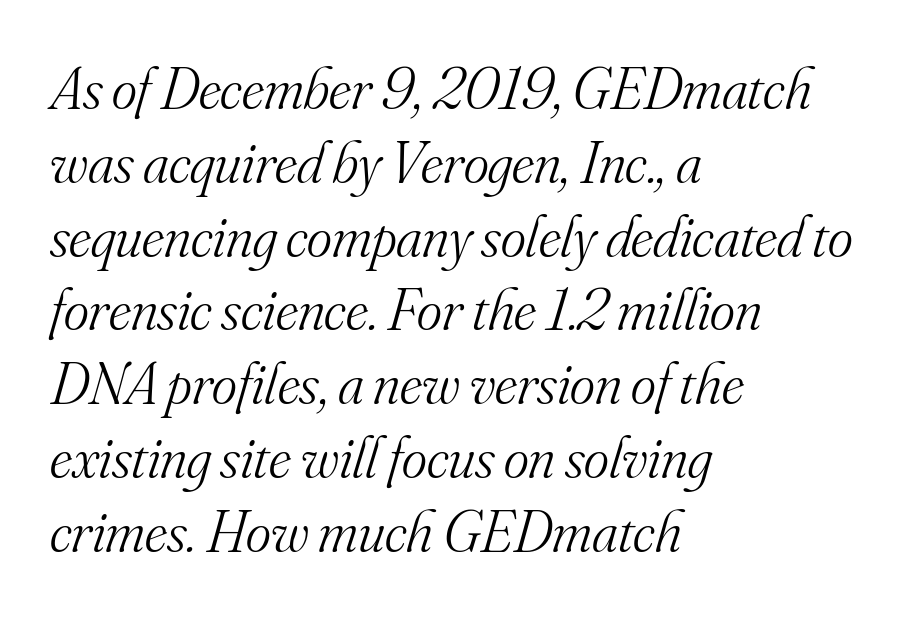
Q: Is the text bold? A: No.
Q: Is the text italic (slanted)? A: Yes, it leans right by about 16 degrees.
Q: Is the typeface a serif or a sans-serif typeface? A: Serif.
Q: Is the text underlined? A: No.
Q: How is the paragraph aligned? A: Left-aligned.
Q: Is the spacing between letters normal or unusually wide? A: Normal.
Q: Width (condensed, normal, or wide)? A: Normal.
Q: Stroke contrast? A: Medium.
Q: x-height? A: Small.
Q: Monospaced? A: No.
